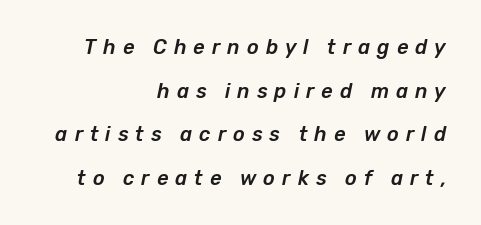
{"italic": "yes", "lean": "right", "slant_degrees": 12, "underline": "no", "align": "right", "line_spacing": "loose", "line_spacing_ratio": 2.18, "letter_spacing": "wide", "letter_spacing_em": 0.35, "glyph_px": 20}
